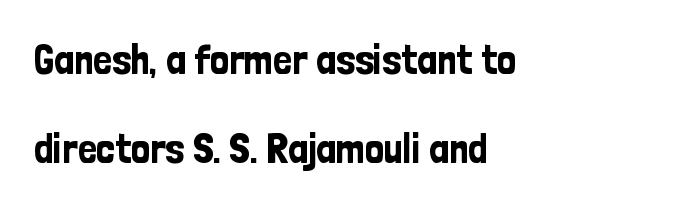
The image shows 42 px condensed sans-serif type, upright; set left-aligned, loose line spacing (2.13x), normal letter spacing, not underlined; low stroke contrast and a medium x-height.
